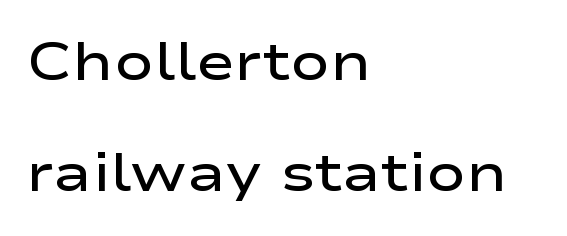
{"serif": "no", "italic": "no", "bold": "semi", "weight": "semibold", "width": "wide", "stroke_contrast": "low", "x_height": "medium", "monospaced": "no", "underline": "no", "align": "left", "line_spacing": "loose", "line_spacing_ratio": 2.09, "letter_spacing": "normal", "letter_spacing_em": 0.0, "glyph_px": 53}
